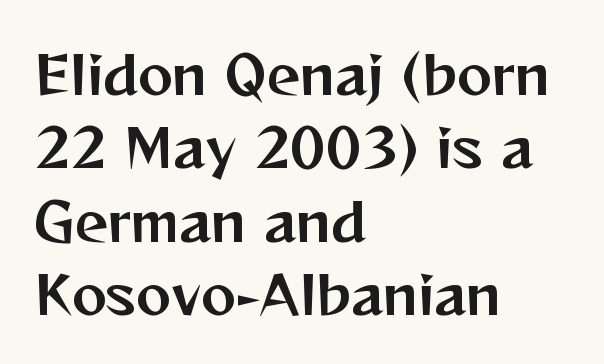
The type family on display is of the sans-serif kind. You could call the tracking neutral — neither tight nor loose. The passage shown is typed in a proportional face where columns would drift. Has an underline been added? It has not. Visually the block forms a straight wall on the left and a jagged coastline on the right. Italic? Not at all — the glyphs are vertical.
